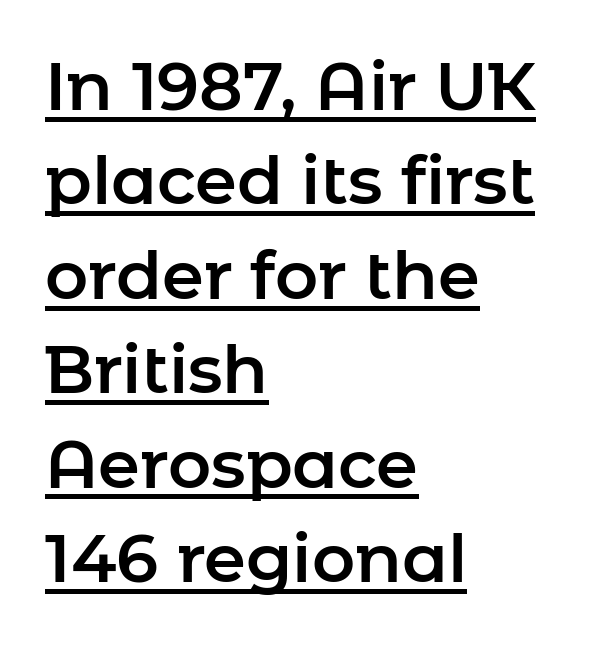
{"serif": "no", "italic": "no", "width": "normal", "stroke_contrast": "low", "x_height": "medium", "monospaced": "no", "underline": "yes", "align": "left", "line_spacing": "normal", "line_spacing_ratio": 1.41, "letter_spacing": "normal", "letter_spacing_em": 0.0, "glyph_px": 67}
